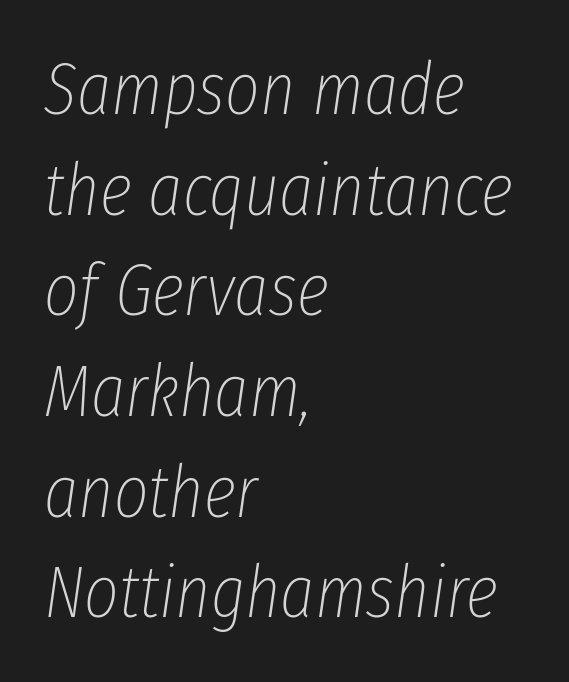
The image shows 74 px thin, condensed type, italic (leaning right); set left-aligned, normal line spacing (1.36x), normal letter spacing, not underlined; low stroke contrast and a medium x-height.
